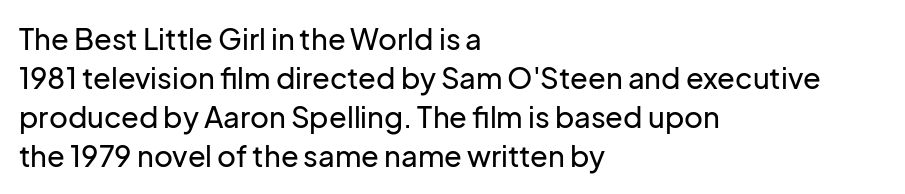
{"serif": "no", "italic": "no", "width": "normal", "stroke_contrast": "low", "x_height": "medium", "monospaced": "no", "underline": "no", "align": "left", "line_spacing": "normal", "line_spacing_ratio": 1.35, "letter_spacing": "normal", "letter_spacing_em": 0.0, "glyph_px": 29}
